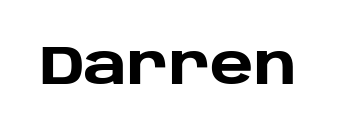
The image shows 55 px heavy sans-serif type, upright; set normal letter spacing, not underlined; low stroke contrast and a large x-height.
